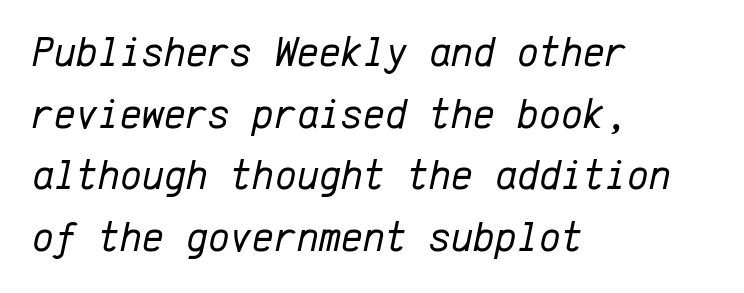
Q: Is the text bold? A: No.
Q: Is the text italic (slanted)? A: Yes, it leans right by about 12 degrees.
Q: Is the text underlined? A: No.
Q: How is the paragraph aligned? A: Left-aligned.
Q: Is the spacing between letters normal or unusually wide? A: Normal.
Q: Is the spacing between lines tight, normal or loose? A: Normal.
Q: Width (condensed, normal, or wide)? A: Normal.
Q: Stroke contrast? A: Low.
Q: x-height? A: Medium.
Q: Monospaced? A: Yes.
